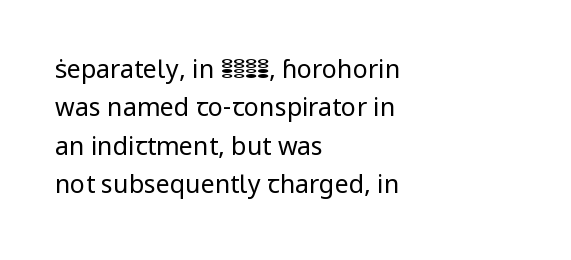
{"italic": "no", "bold": "no", "underline": "no", "align": "left", "line_spacing": "normal", "line_spacing_ratio": 1.54, "letter_spacing": "normal", "letter_spacing_em": 0.0, "glyph_px": 25}
